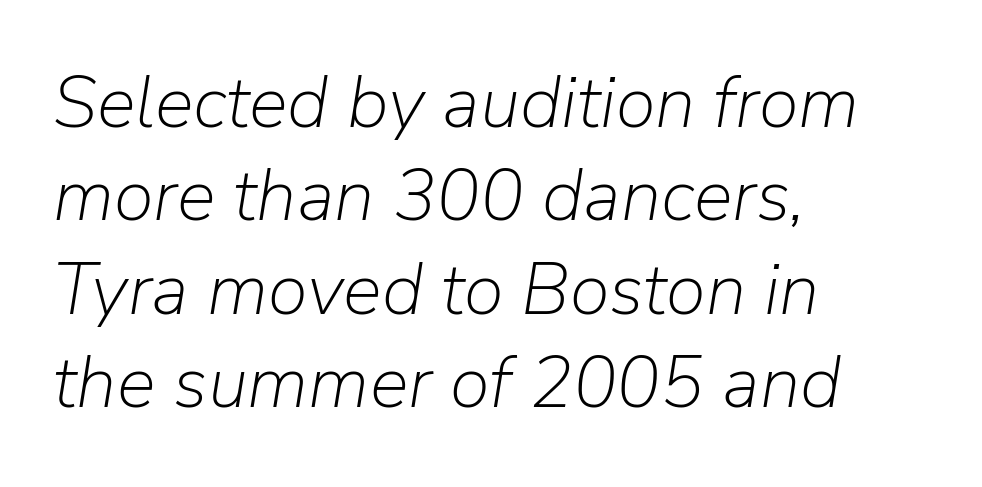
{"italic": "yes", "lean": "right", "slant_degrees": 9, "bold": "no", "weight": "light", "width": "normal", "stroke_contrast": "low", "x_height": "medium", "monospaced": "no", "underline": "no", "align": "left", "line_spacing": "normal", "line_spacing_ratio": 1.28, "letter_spacing": "normal", "letter_spacing_em": 0.0, "glyph_px": 73}
